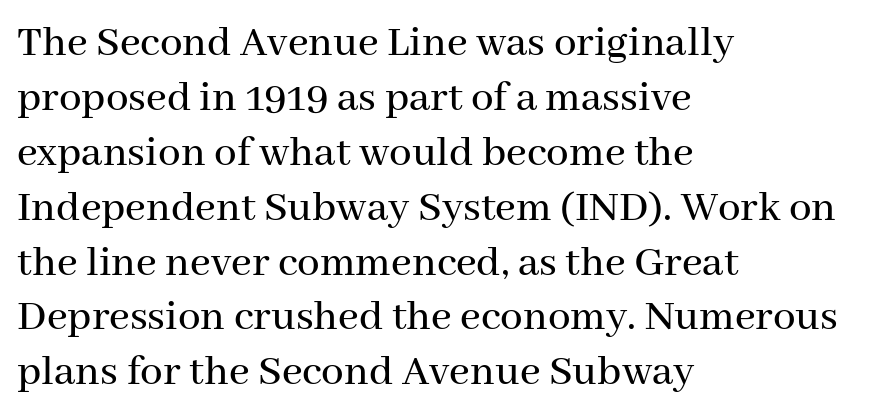
{"serif": "yes", "italic": "no", "width": "normal", "stroke_contrast": "medium", "x_height": "medium", "monospaced": "no", "underline": "no", "align": "left", "line_spacing_ratio": 1.22, "letter_spacing": "normal", "letter_spacing_em": 0.0, "glyph_px": 45}
